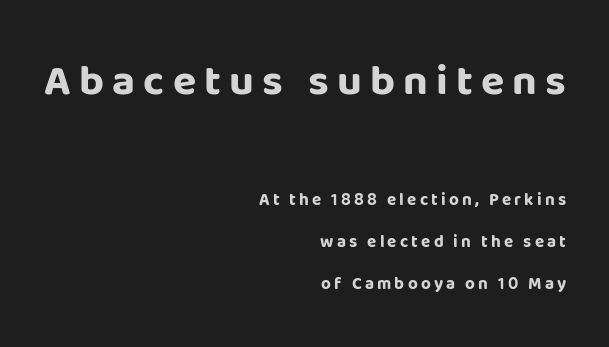
The image shows 43 px bold sans-serif type, upright; set right-aligned, loose line spacing (2.47x), not underlined; the first (top) block is 2.53x larger; low stroke contrast and a large x-height.
